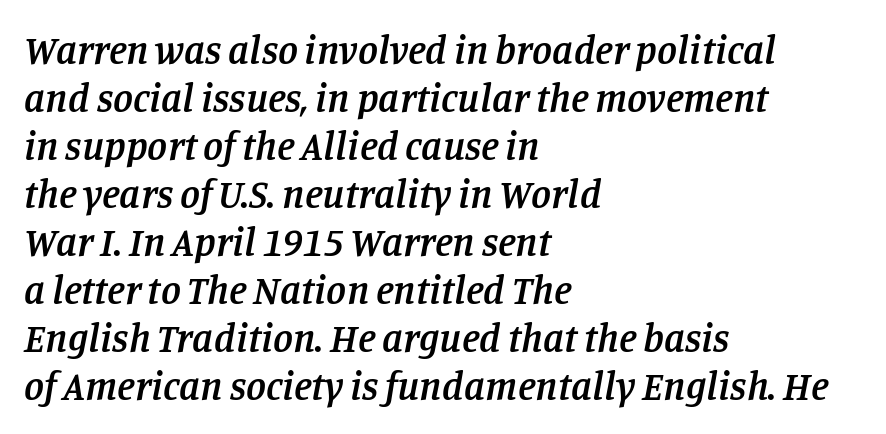
Q: Is the text bold? A: Semi-bold.
Q: Is the text italic (slanted)? A: Yes, it leans right by about 11 degrees.
Q: Is the typeface a serif or a sans-serif typeface? A: Serif.
Q: Is the text underlined? A: No.
Q: How is the paragraph aligned? A: Left-aligned.
Q: Is the spacing between letters normal or unusually wide? A: Normal.
Q: Width (condensed, normal, or wide)? A: Normal.
Q: Stroke contrast? A: Low.
Q: x-height? A: Large.
Q: Monospaced? A: No.
